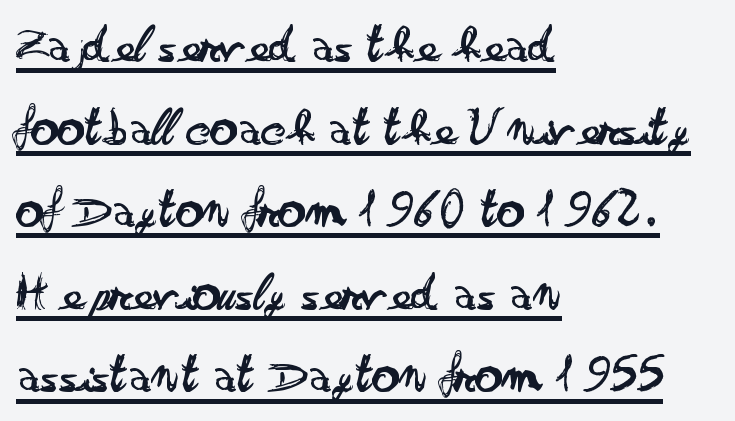
In terms of letterspacing, this is plain default setting. Nope, no serifs anywhere on these letters. The designer left line spacing at the default. Each line starts at the same left margin while the right side varies.
